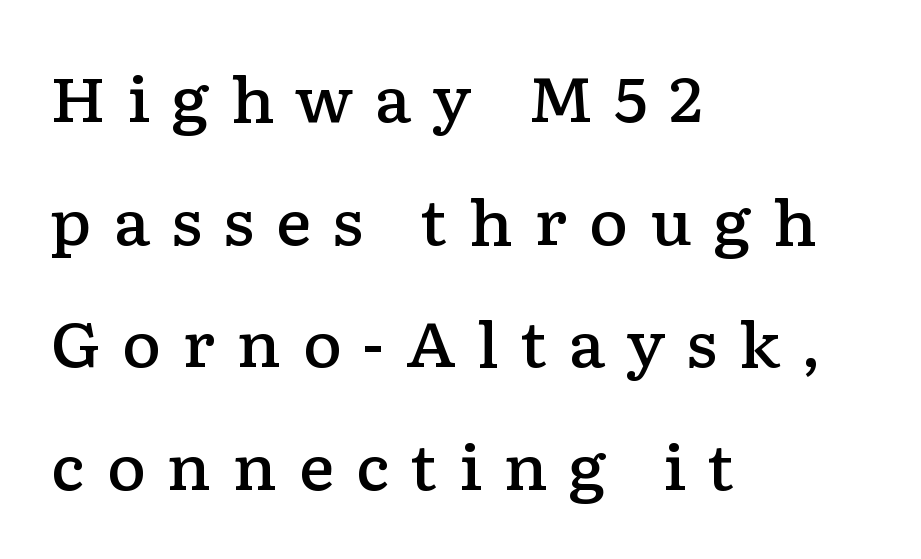
The image shows 61 px semibold, wide serif type, upright; set left-aligned, loose line spacing (2.01x), unusually wide letter spacing (+0.34 em), not underlined; low stroke contrast and a medium x-height.
